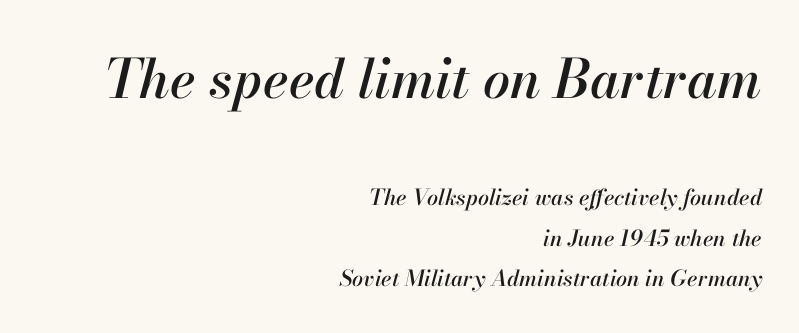
The image shows 54 px text type, italic (leaning right); set right-aligned, line spacing 1.85x, normal letter spacing, not underlined; the first (top) block is 2.45x larger; high stroke contrast and a small x-height.
